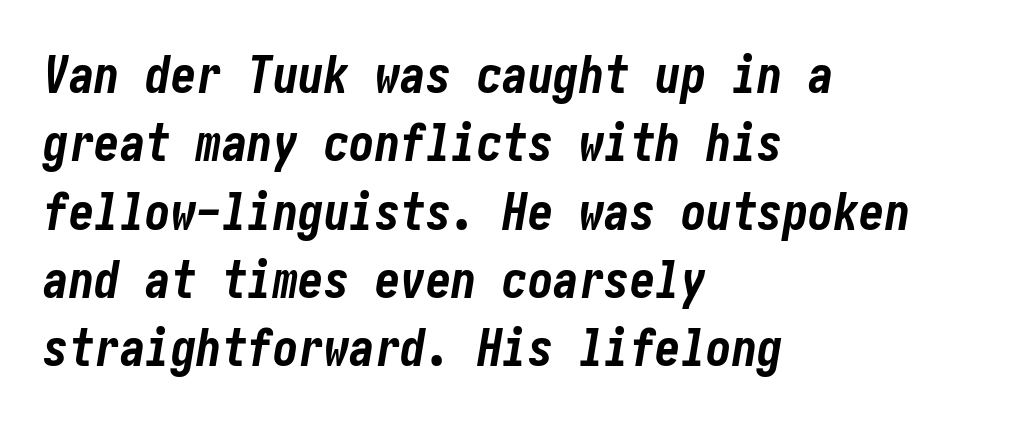
The image shows 51 px bold, condensed type, italic (leaning right); set left-aligned, normal line spacing (1.34x), normal letter spacing, not underlined; low stroke contrast and a medium x-height.
